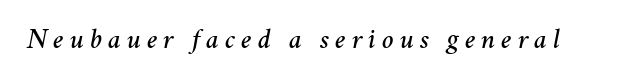
You can tell it's italic because the verticals aren't actually vertical. Words float on clear page, feet unadorned. The letters advance in unequal steps, a hallmark of proportional type. Words appear elongated and porous because spacing is wide.
